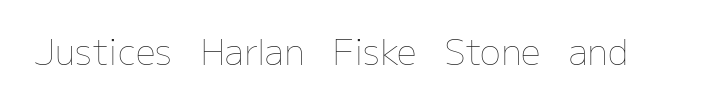
Q: Is the text bold? A: No.
Q: Is the text italic (slanted)? A: No, it is upright.
Q: Is the text underlined? A: No.
Q: Is the spacing between letters normal or unusually wide? A: Normal.
Q: Width (condensed, normal, or wide)? A: Normal.
Q: Stroke contrast? A: Low.
Q: x-height? A: Medium.
Q: Monospaced? A: No.
